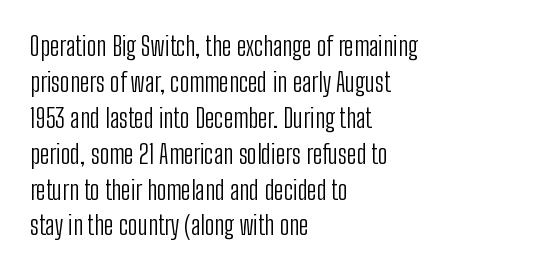
The image shows 26 px text type, upright; set left-aligned, normal line spacing (1.38x), normal letter spacing, not underlined.
